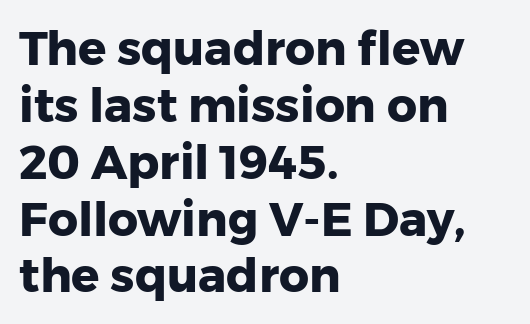
{"serif": "no", "italic": "no", "bold": "yes", "weight": "heavy", "width": "normal", "stroke_contrast": "low", "x_height": "medium", "monospaced": "no", "underline": "no", "align": "left", "line_spacing_ratio": 1.21, "letter_spacing": "normal", "letter_spacing_em": 0.0, "glyph_px": 47}
